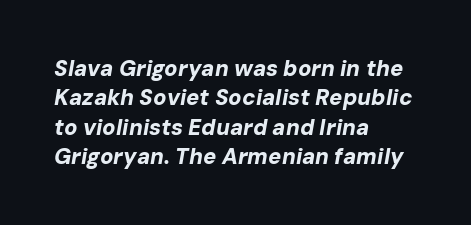
Horizontally, the lines are justified to the leading edge only. The typography opts for an oblique posture over an upright one. The type is set solid horizontally, with unmodified tracking. Evenly set lines give the paragraph a standard silhouette.
